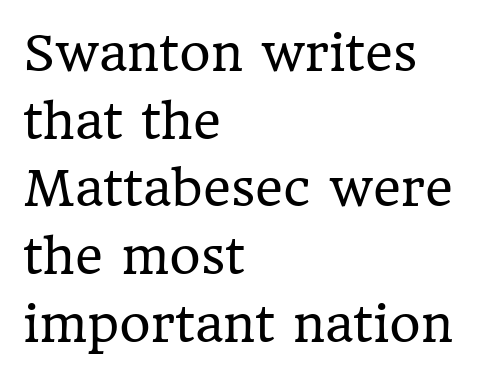
This rendering employs a face with finishing strokes, i.e., a serif. Is there much room between lines? A standard amount, neither cramped nor airy. Bold? No — there's no thickening of the strokes. You could not count columns in this text — the font is proportionally spaced. Anything drawn beneath the words? Only blank space. Line beginnings align vertically; line endings do not.
